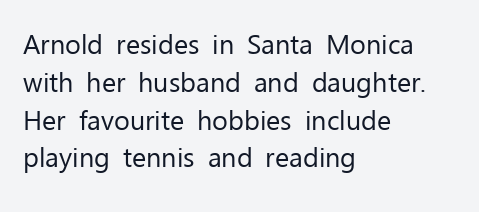
{"italic": "no", "bold": "no", "underline": "no", "align": "left", "line_spacing": "normal", "line_spacing_ratio": 1.4, "letter_spacing": "normal", "letter_spacing_em": 0.0, "glyph_px": 27}
